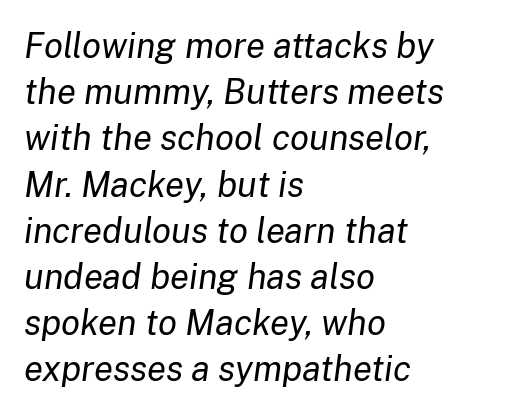
{"italic": "yes", "lean": "right", "slant_degrees": 8, "bold": "no", "weight": "regular", "width": "normal", "stroke_contrast": "low", "x_height": "medium", "monospaced": "no", "underline": "no", "align": "left", "line_spacing": "normal", "line_spacing_ratio": 1.32, "letter_spacing": "normal", "letter_spacing_em": 0.0, "glyph_px": 35}
